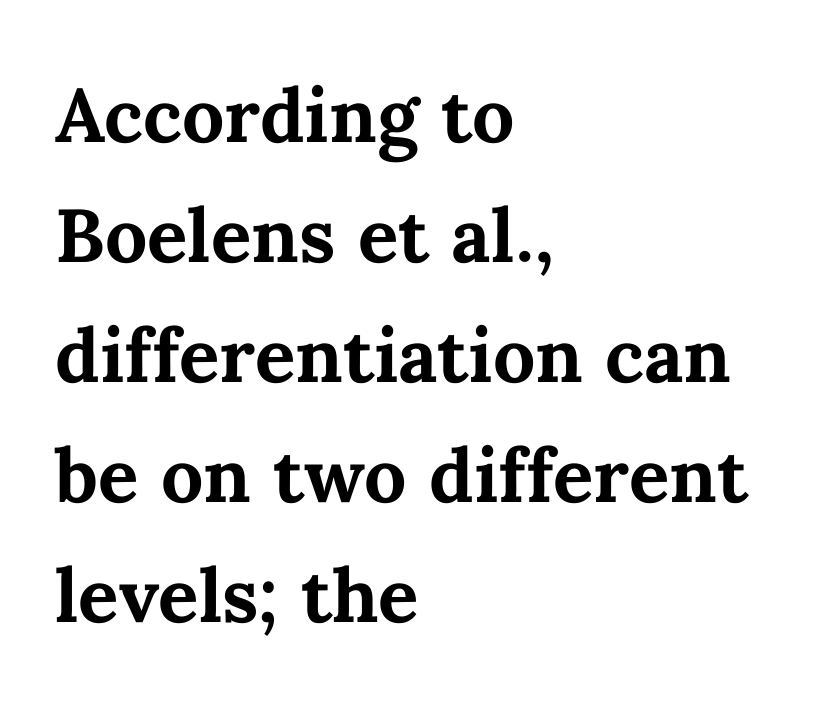
Q: Is the text bold? A: Yes.
Q: Is the text italic (slanted)? A: No, it is upright.
Q: Is the text underlined? A: No.
Q: How is the paragraph aligned? A: Left-aligned.
Q: Is the spacing between letters normal or unusually wide? A: Normal.
Q: Is the spacing between lines tight, normal or loose? A: Normal.
Q: Width (condensed, normal, or wide)? A: Normal.
Q: Stroke contrast? A: Medium.
Q: x-height? A: Medium.
Q: Monospaced? A: No.
